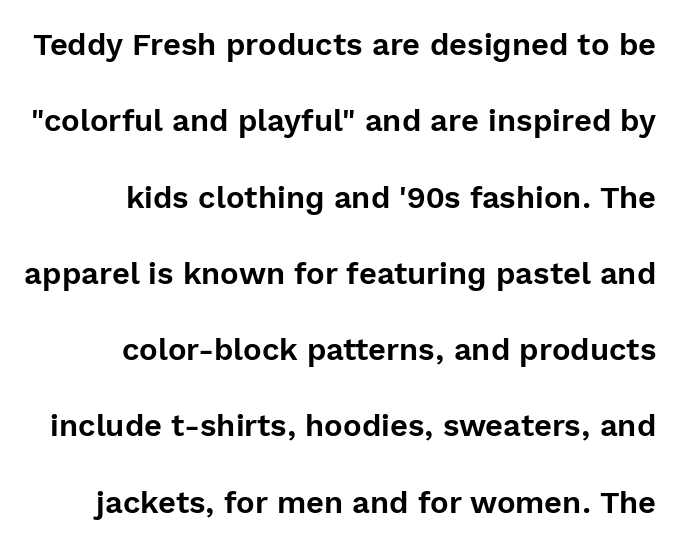
{"serif": "no", "italic": "no", "width": "normal", "x_height": "medium", "monospaced": "no", "underline": "no", "align": "right", "line_spacing": "loose", "line_spacing_ratio": 2.46, "letter_spacing": "normal", "letter_spacing_em": 0.0, "glyph_px": 31}
